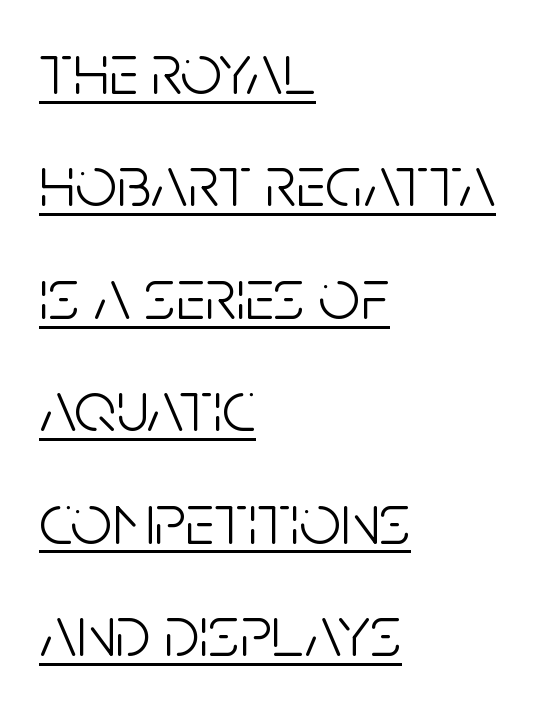
Q: Is the text bold? A: No.
Q: Is the text italic (slanted)? A: No, it is upright.
Q: Is the typeface a serif or a sans-serif typeface? A: Sans-serif.
Q: Is the text underlined? A: Yes.
Q: How is the paragraph aligned? A: Left-aligned.
Q: Is the spacing between letters normal or unusually wide? A: Normal.
Q: Is the spacing between lines tight, normal or loose? A: Normal.
Q: Width (condensed, normal, or wide)? A: Condensed.
Q: Stroke contrast? A: Low.
Q: x-height? A: Large.
Q: Monospaced? A: No.
